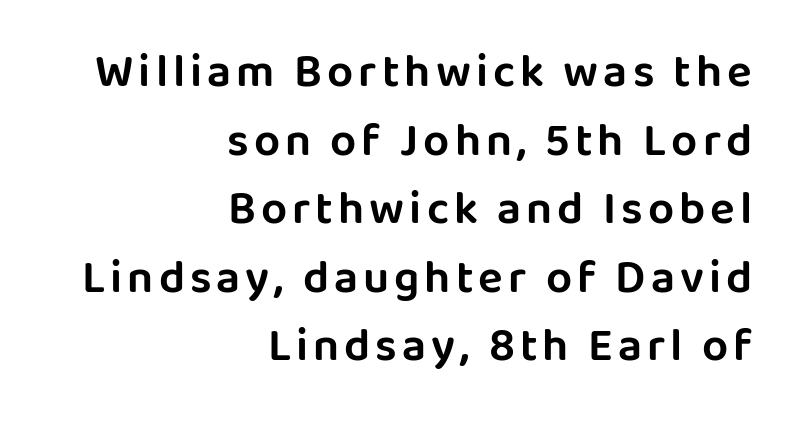
The image shows 46 px sans-serif type, upright; set right-aligned, normal line spacing (1.49x), not underlined; low stroke contrast and a large x-height.
